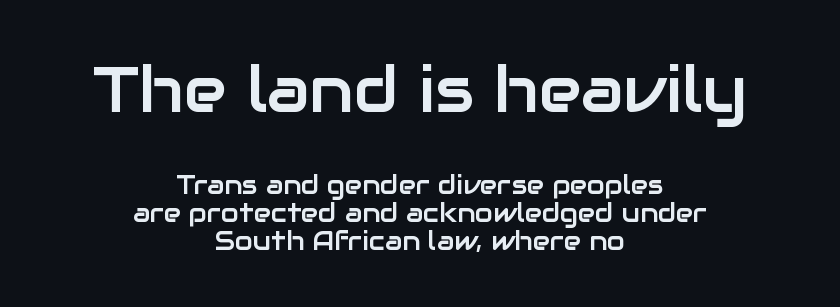
{"serif": "no", "italic": "no", "width": "normal", "stroke_contrast": "low", "x_height": "medium", "monospaced": "no", "underline": "no", "align": "center", "line_spacing": "tight", "line_spacing_ratio": 1.08, "letter_spacing": "normal", "letter_spacing_em": 0.0, "larger_block": "first", "size_ratio": 2.46, "glyph_px": 64}
